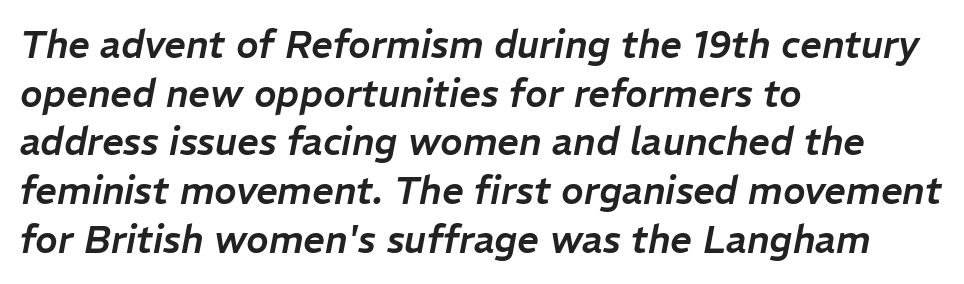
The image shows 38 px text type, italic (leaning right); set left-aligned, normal line spacing (1.28x), normal letter spacing, not underlined; low stroke contrast and a medium x-height.
